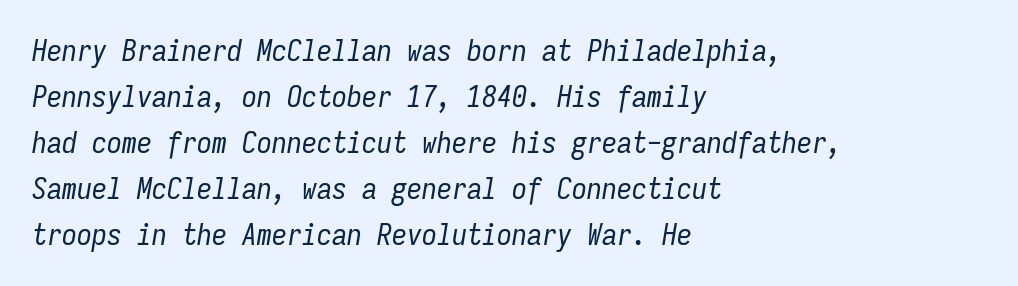
Looks like terminal output: every glyph gets an equal slot. Students, observe: this is what conventionally led text looks like. There is no visible air inserted between adjacent glyphs. The baseline area is clear. The paragraph has a hard left edge and a soft right edge.
